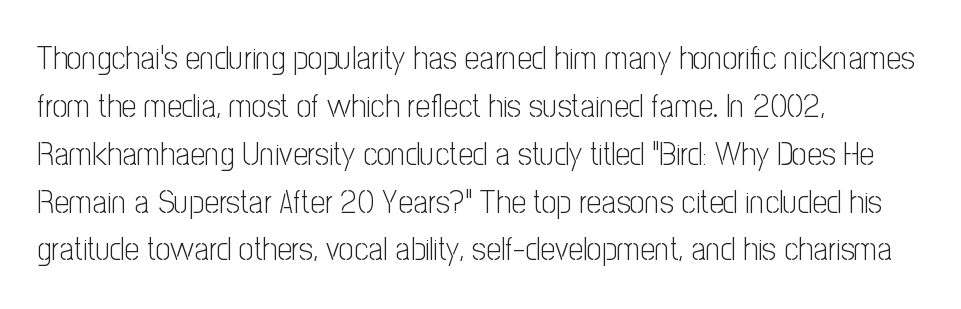
{"serif": "no", "italic": "no", "bold": "no", "weight": "light", "width": "condensed", "stroke_contrast": "low", "x_height": "medium", "monospaced": "no", "underline": "no", "align": "left", "line_spacing": "normal", "line_spacing_ratio": 1.45, "letter_spacing": "normal", "letter_spacing_em": 0.0, "glyph_px": 33}
